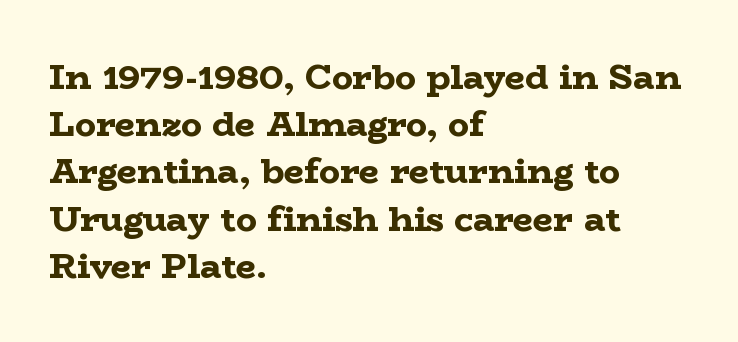
{"serif": "yes", "italic": "no", "bold": "yes", "weight": "bold", "width": "wide", "stroke_contrast": "low", "x_height": "medium", "monospaced": "no", "underline": "no", "align": "left", "line_spacing": "normal", "line_spacing_ratio": 1.35, "letter_spacing": "normal", "letter_spacing_em": 0.0, "glyph_px": 35}
